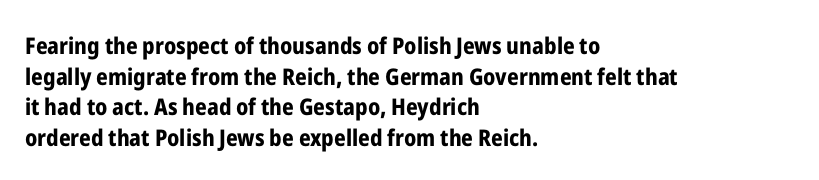
{"italic": "no", "bold": "yes", "underline": "no", "align": "left", "line_spacing": "normal", "line_spacing_ratio": 1.33, "letter_spacing": "normal", "letter_spacing_em": 0.0, "glyph_px": 23}
